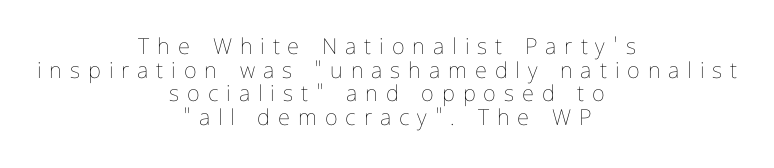
{"italic": "no", "bold": "no", "underline": "no", "align": "center", "line_spacing": "tight", "line_spacing_ratio": 1.07, "letter_spacing": "wide", "letter_spacing_em": 0.36, "glyph_px": 22}
